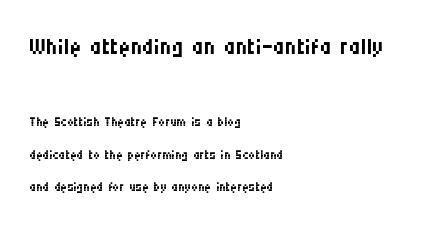
{"serif": "no", "italic": "no", "bold": "no", "weight": "regular", "width": "condensed", "stroke_contrast": "medium", "x_height": "large", "monospaced": "no", "underline": "no", "align": "left", "line_spacing_ratio": 1.8, "letter_spacing": "normal", "letter_spacing_em": 0.0, "larger_block": "first", "size_ratio": 1.78, "glyph_px": 32}
